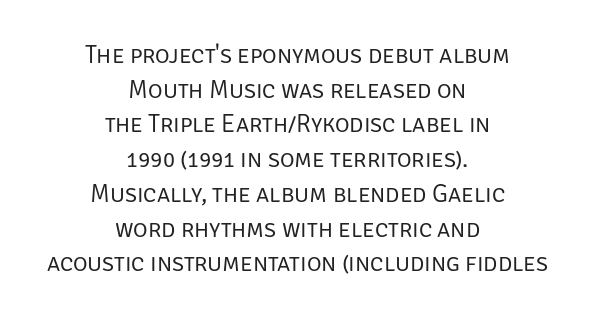
Q: Is the text bold? A: No.
Q: Is the text italic (slanted)? A: No, it is upright.
Q: Is the text underlined? A: No.
Q: How is the paragraph aligned? A: Centered.
Q: Is the spacing between letters normal or unusually wide? A: Normal.
Q: Is the spacing between lines tight, normal or loose? A: Normal.
